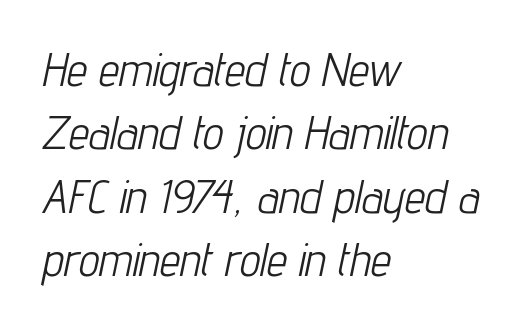
Is the type heavy? It reads as light-to-regular instead. A normal amount of white space separates one row of letters from the next. Glyph-to-glyph distance matches everyday printed text. The foot of each line stays bare and open. The text block is weighted toward the left margin, trailing off unevenly rightward.
